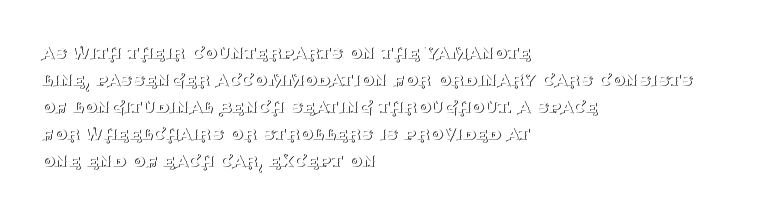
These lines keep a tight, regular rhythm from letter to letter. The rows are spaced the way most documents space them. Nothing heavy about these letters — not bold at all. A roman cut, with each character standing at attention. Check under the words: just untouched page. All the whitespace from short lines collects on the right.
